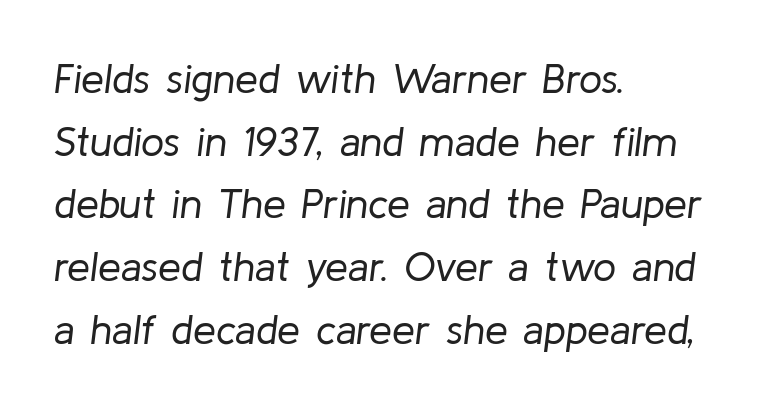
The image shows 41 px regular-weight type, italic (leaning right); set left-aligned, normal line spacing (1.53x), normal letter spacing, not underlined; low stroke contrast and a medium x-height.
